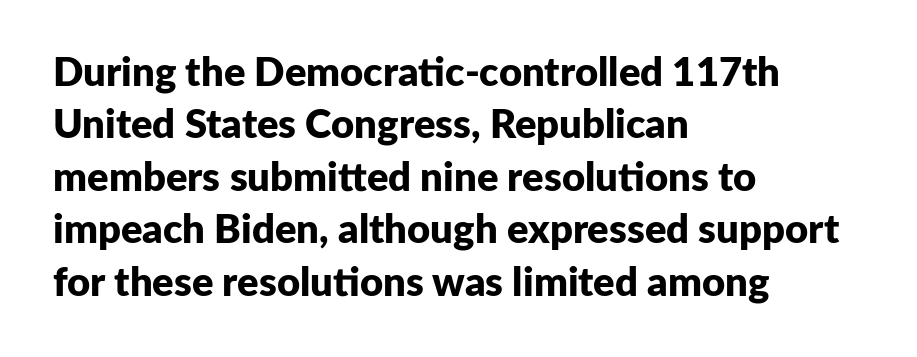
What kind of face is this? One without serifs — a sans. The strip under each line holds only bare page. The typesetter chose a ragged-right arrangement here. You could call the tracking neutral — neither tight nor loose. Ordinary non-slanted type is in use. Emphasis by weight is at full strength: bold.
